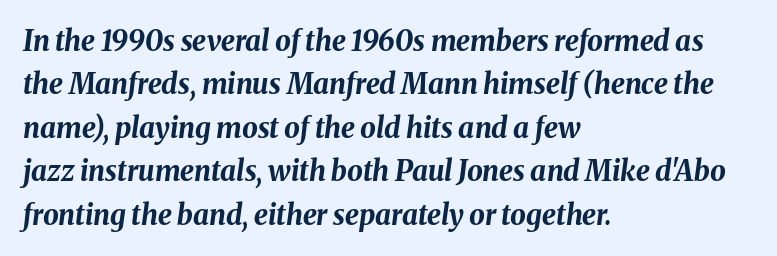
Q: Is the text bold? A: Yes.
Q: Is the text italic (slanted)? A: Yes, it leans right by about 8 degrees.
Q: Is the text underlined? A: No.
Q: How is the paragraph aligned? A: Left-aligned.
Q: Is the spacing between letters normal or unusually wide? A: Normal.
Q: Is the spacing between lines tight, normal or loose? A: Normal.
Q: Width (condensed, normal, or wide)? A: Normal.
Q: Stroke contrast? A: Medium.
Q: x-height? A: Medium.
Q: Monospaced? A: No.
